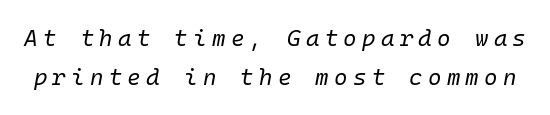
Regarding leading, the lines here are spaced in the standard way. No heavy texture on the line: the type isn't bold. Characters follow at a spacing far wider than the type designer built in. Decoration check: the copy has no underline.
